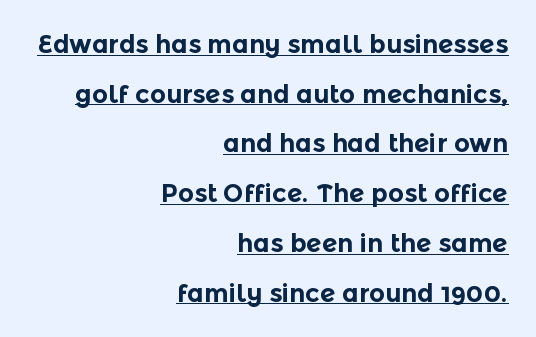
{"italic": "no", "bold": "yes", "underline": "yes", "align": "right", "line_spacing": "loose", "line_spacing_ratio": 1.99, "letter_spacing": "normal", "letter_spacing_em": 0.0, "glyph_px": 25}
